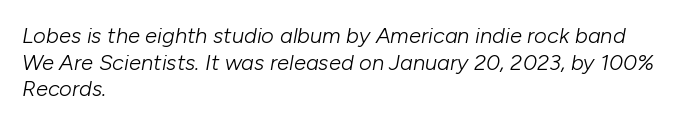
The gap between lines stays unmarked. Look at the tracking — it's just the regular setting, nothing added. Weight: in the light-to-regular range. This is oblique type, the kind used for emphasis or titles. The text block is weighted toward the left margin, trailing off unevenly rightward.
